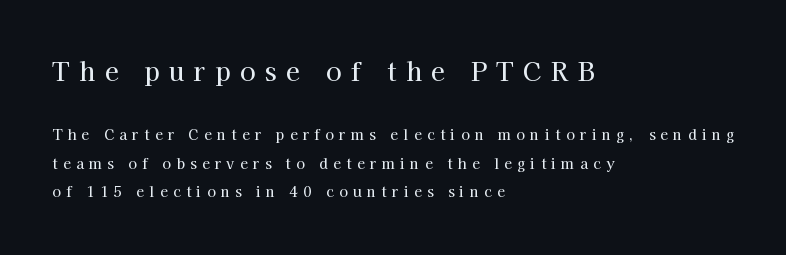
{"italic": "no", "underline": "no", "align": "left", "line_spacing": "loose", "line_spacing_ratio": 2.04, "letter_spacing": "wide", "letter_spacing_em": 0.39, "larger_block": "first", "size_ratio": 1.79, "glyph_px": 25}
